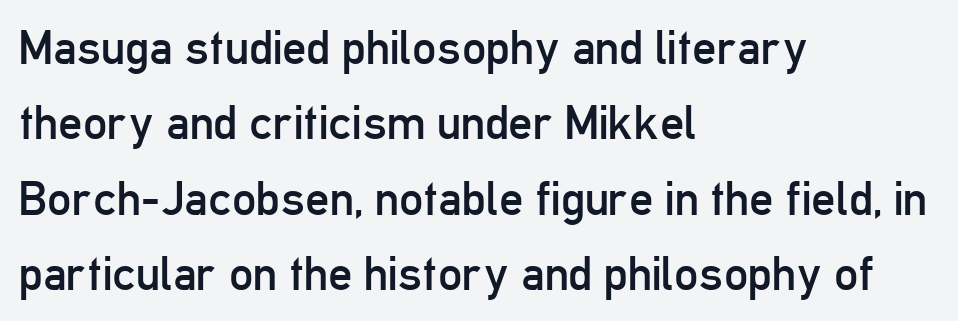
{"serif": "no", "italic": "no", "bold": "no", "weight": "regular", "width": "condensed", "stroke_contrast": "low", "x_height": "medium", "monospaced": "no", "underline": "no", "align": "left", "line_spacing": "normal", "line_spacing_ratio": 1.57, "letter_spacing": "normal", "letter_spacing_em": 0.0, "glyph_px": 48}
